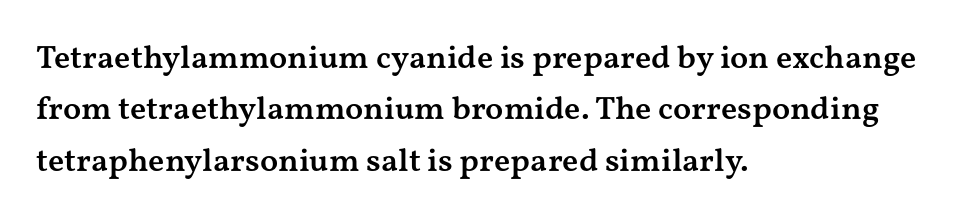
Tracking value appears to be zero — textbook default spacing. Ascenders rise straight up at ninety degrees. Each letter keeps its own natural width here, so spacing adapts to shape. Summary of weight: moderately heavy, a semibold. The words here are not underlined. Rows of type keep a routine distance in the vertical direction.
